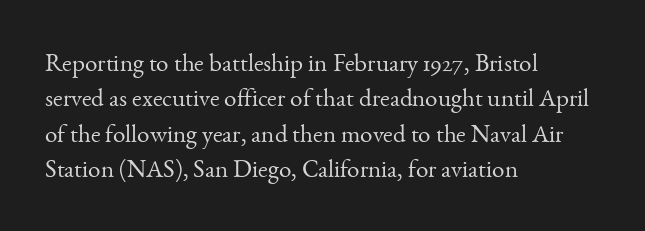
Q: Is the text bold? A: No.
Q: Is the text italic (slanted)? A: No, it is upright.
Q: Is the text underlined? A: No.
Q: How is the paragraph aligned? A: Left-aligned.
Q: Is the spacing between letters normal or unusually wide? A: Normal.
Q: Is the spacing between lines tight, normal or loose? A: Normal.
